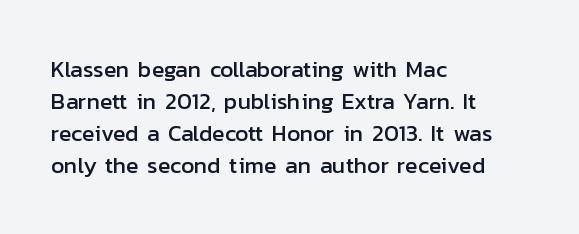
Q: Is the text italic (slanted)? A: No, it is upright.
Q: Is the text underlined? A: No.
Q: How is the paragraph aligned? A: Left-aligned.
Q: Is the spacing between letters normal or unusually wide? A: Normal.
Q: Is the spacing between lines tight, normal or loose? A: Normal.
